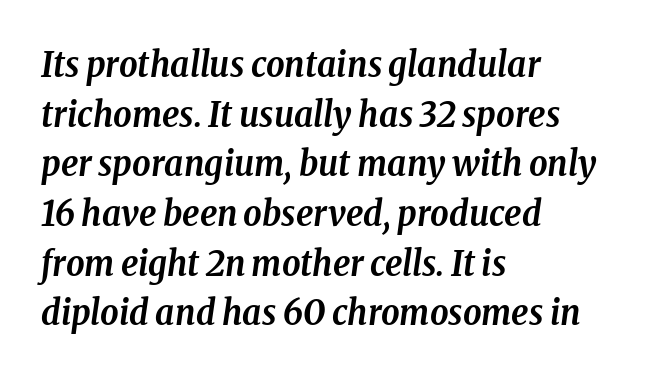
{"serif": "yes", "italic": "yes", "lean": "right", "slant_degrees": 8, "bold": "yes", "weight": "semibold", "width": "condensed", "stroke_contrast": "low", "x_height": "medium", "monospaced": "no", "underline": "no", "align": "left", "line_spacing": "normal", "line_spacing_ratio": 1.38, "letter_spacing": "normal", "letter_spacing_em": 0.0, "glyph_px": 36}
